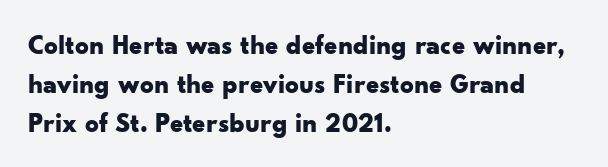
{"italic": "no", "bold": "yes", "underline": "no", "align": "left", "line_spacing": "normal", "line_spacing_ratio": 1.44, "letter_spacing": "normal", "letter_spacing_em": 0.0, "glyph_px": 27}
